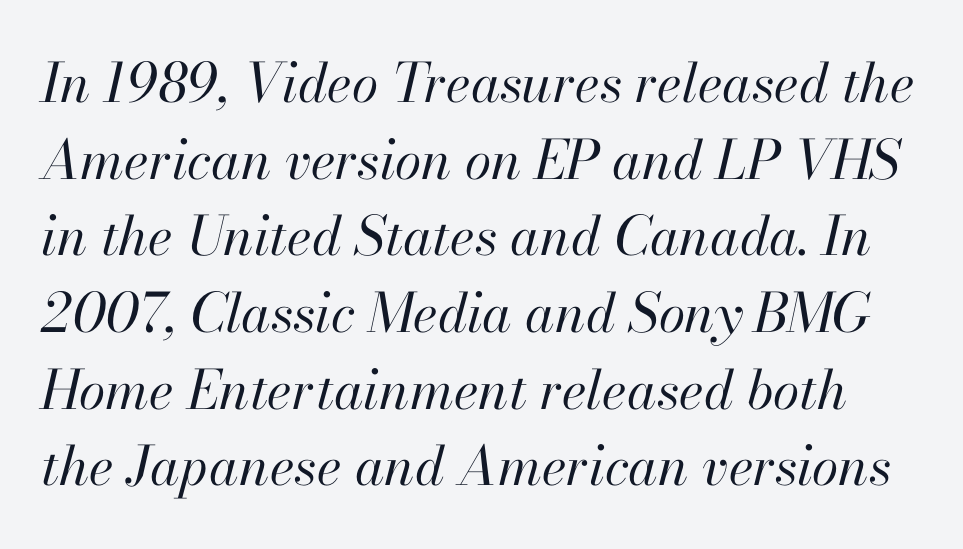
The weight would be labelled regular, book, light, or lighter still. Spacing verdict: proportional, widths tailored to each character. Glyph-to-glyph distance matches everyday printed text. Vertically, the passage feels balanced, rows spaced as you'd expect.
